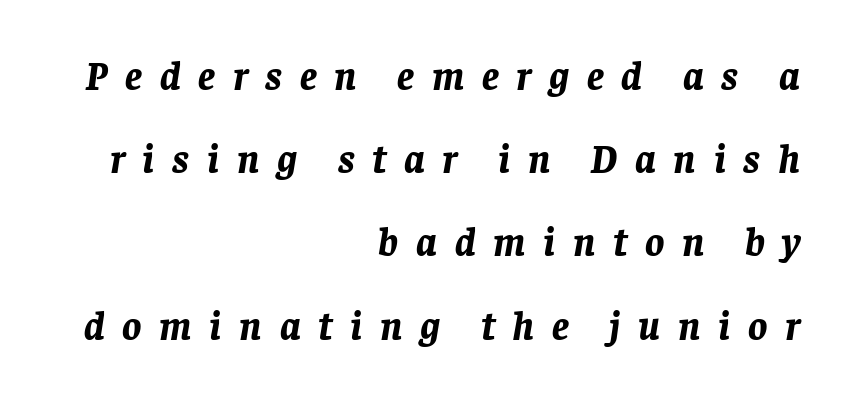
Q: Is the text bold? A: Yes.
Q: Is the text italic (slanted)? A: Yes, it leans right by about 8 degrees.
Q: Is the text underlined? A: No.
Q: How is the paragraph aligned? A: Right-aligned.
Q: Is the spacing between letters normal or unusually wide? A: Unusually wide.
Q: Is the spacing between lines tight, normal or loose? A: Loose.
Q: Width (condensed, normal, or wide)? A: Normal.
Q: Stroke contrast? A: Low.
Q: x-height? A: Large.
Q: Monospaced? A: No.
